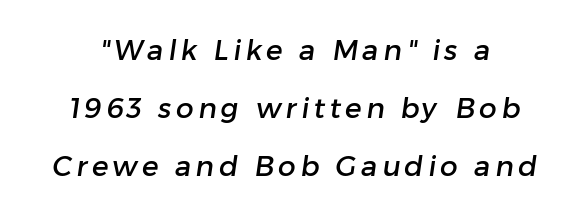
Q: Is the typeface a serif or a sans-serif typeface? A: Sans-serif.
Q: Is the text underlined? A: No.
Q: Is the spacing between lines tight, normal or loose? A: Loose.
Q: Width (condensed, normal, or wide)? A: Normal.
Q: Stroke contrast? A: Low.
Q: x-height? A: Medium.
Q: Monospaced? A: No.
